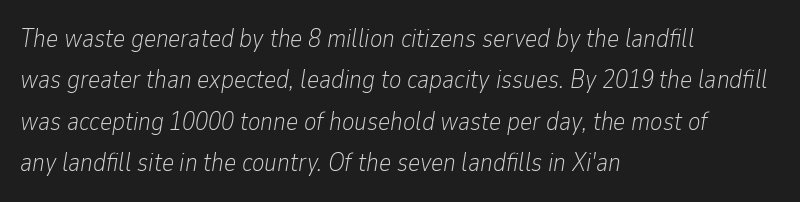
The image shows 26 px text type, italic (leaning right); set left-aligned, normal line spacing (1.59x), normal letter spacing, not underlined.
